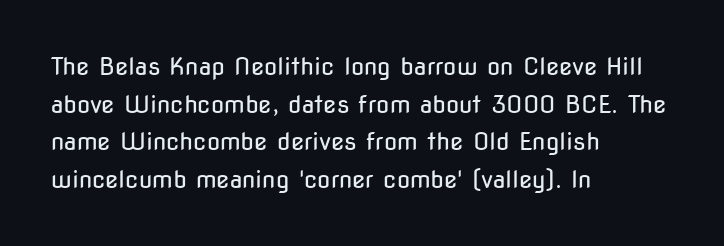
The image shows 24 px text type, upright; set left-aligned, normal line spacing (1.57x), normal letter spacing, not underlined.
